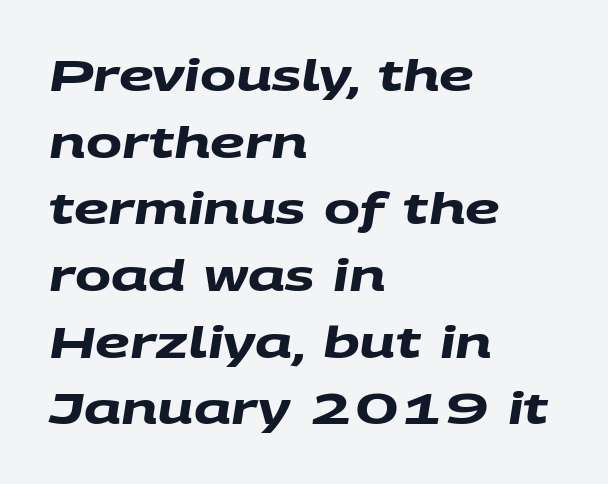
Are there feet on the stems? There aren't — it's a sans. Character widths vary here, with narrow letters taking less room than wide ones. Thick stems and heavy bowls — unmistakably bold. The area under the type is left untouched.
